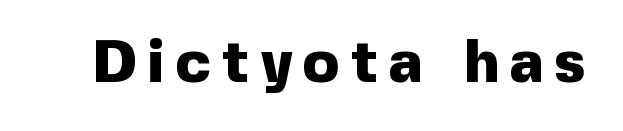
The image shows 60 px heavy sans-serif type, upright; set not underlined; a medium x-height.
